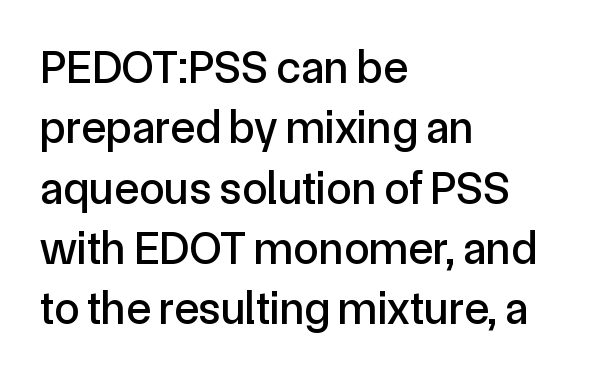
The image shows 46 px sans-serif type, upright; set left-aligned, normal line spacing (1.31x), normal letter spacing, not underlined; a medium x-height.
